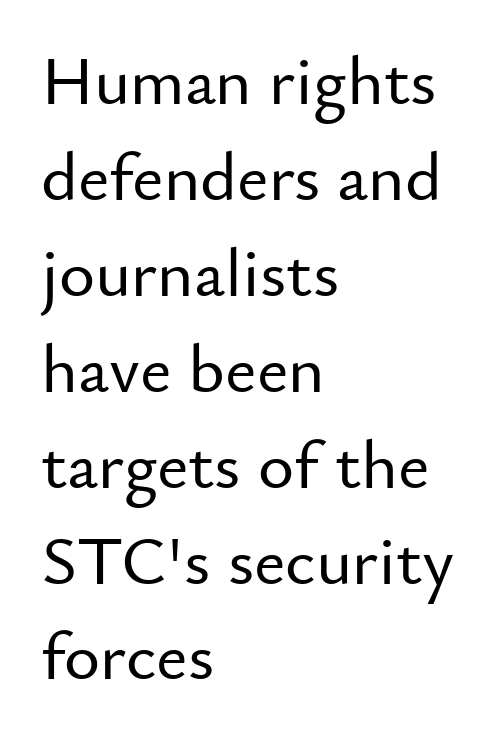
Do the characters align in a grid? No, the font is proportional. A normal amount of white space separates one row of letters from the next. Notice how the stems are strictly vertical — no italics here. You can tell from the bare stems that sans-serif type was used. There is no visible air inserted between adjacent glyphs. Only glyphs here, with clear space below each row.
